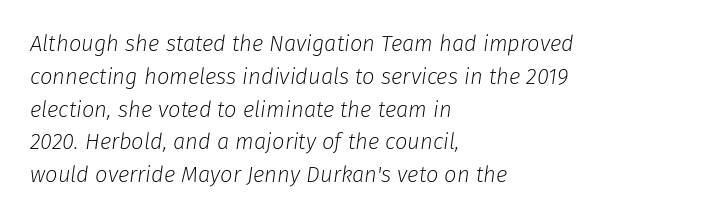
The zone under the glyphs is completely vacant. The font's italic variant was chosen for this text. Successive baselines arrive at the customary interval. These glyphs show unthickened strokes, regular width or finer. Is the block centered? No — it sits flush against the left margin.
